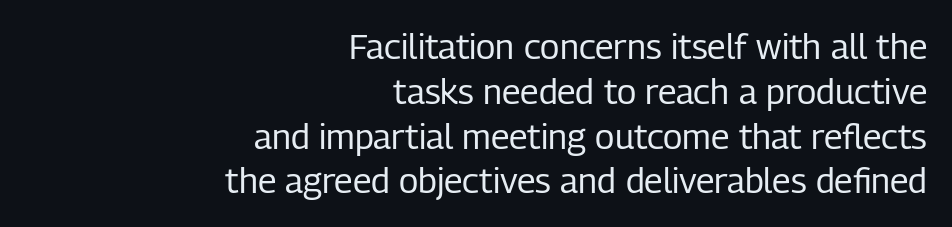
The image shows 35 px regular-weight, condensed sans-serif type, upright; set right-aligned, normal line spacing (1.28x), normal letter spacing, not underlined; low stroke contrast and a medium x-height.
